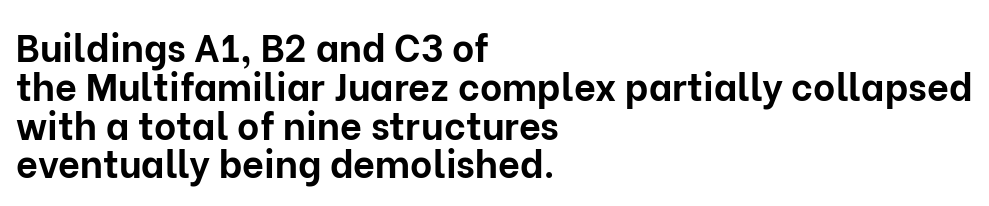
Q: Is the text bold? A: Yes.
Q: Is the text italic (slanted)? A: No, it is upright.
Q: Is the typeface a serif or a sans-serif typeface? A: Sans-serif.
Q: Is the text underlined? A: No.
Q: How is the paragraph aligned? A: Left-aligned.
Q: Is the spacing between letters normal or unusually wide? A: Normal.
Q: Is the spacing between lines tight, normal or loose? A: Tight.
Q: Width (condensed, normal, or wide)? A: Normal.
Q: Stroke contrast? A: Low.
Q: x-height? A: Medium.
Q: Monospaced? A: No.
